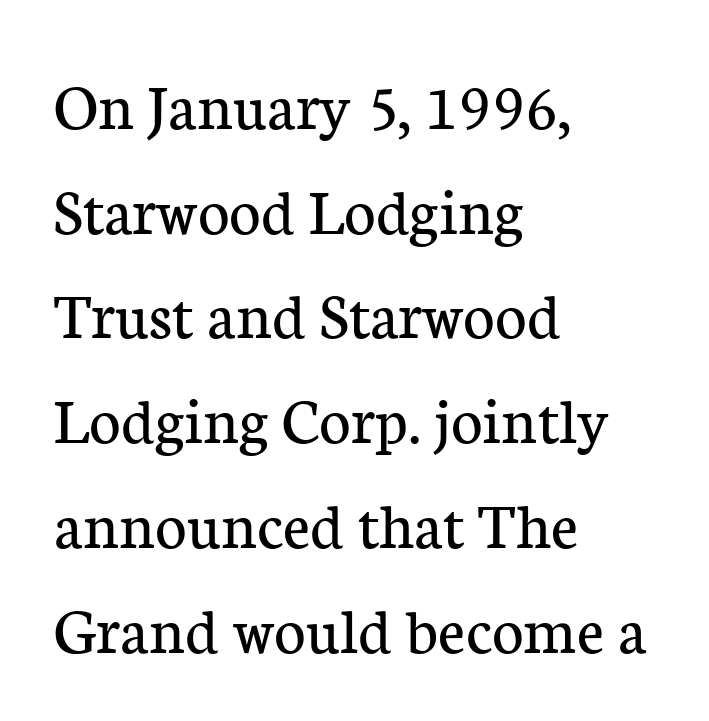
Q: Is the text bold? A: No.
Q: Is the text italic (slanted)? A: No, it is upright.
Q: Is the typeface a serif or a sans-serif typeface? A: Serif.
Q: Is the text underlined? A: No.
Q: How is the paragraph aligned? A: Left-aligned.
Q: Is the spacing between letters normal or unusually wide? A: Normal.
Q: Is the spacing between lines tight, normal or loose? A: Normal.
Q: Width (condensed, normal, or wide)? A: Normal.
Q: Stroke contrast? A: Low.
Q: x-height? A: Medium.
Q: Monospaced? A: No.
